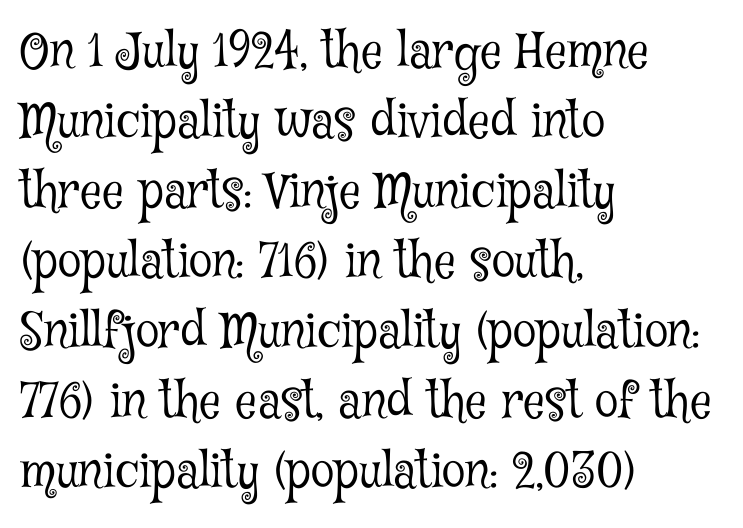
Q: Is the text bold? A: No.
Q: Is the text italic (slanted)? A: No, it is upright.
Q: Is the typeface a serif or a sans-serif typeface? A: Serif.
Q: Is the text underlined? A: No.
Q: How is the paragraph aligned? A: Left-aligned.
Q: Is the spacing between letters normal or unusually wide? A: Normal.
Q: Is the spacing between lines tight, normal or loose? A: Normal.
Q: Width (condensed, normal, or wide)? A: Condensed.
Q: Stroke contrast? A: Low.
Q: x-height? A: Medium.
Q: Monospaced? A: No.
